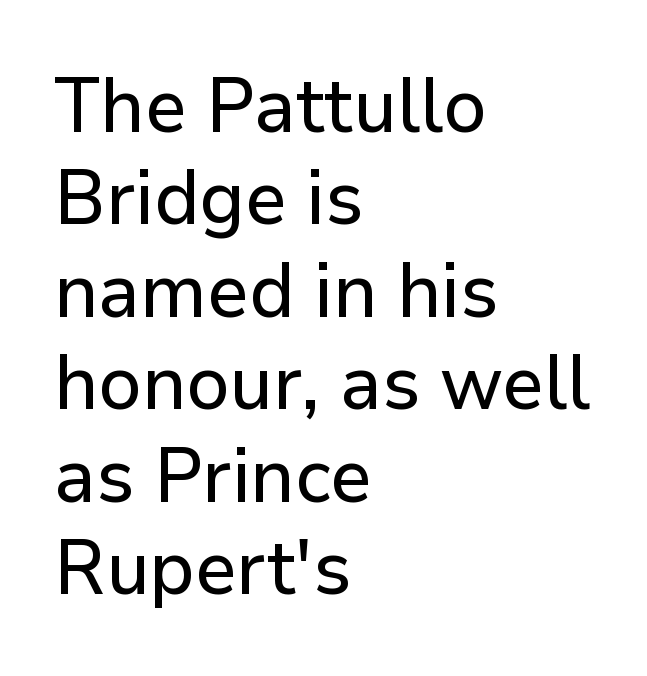
{"serif": "no", "italic": "no", "width": "normal", "stroke_contrast": "low", "x_height": "medium", "monospaced": "no", "underline": "no", "align": "left", "line_spacing_ratio": 1.2, "letter_spacing": "normal", "letter_spacing_em": 0.0, "glyph_px": 77}
